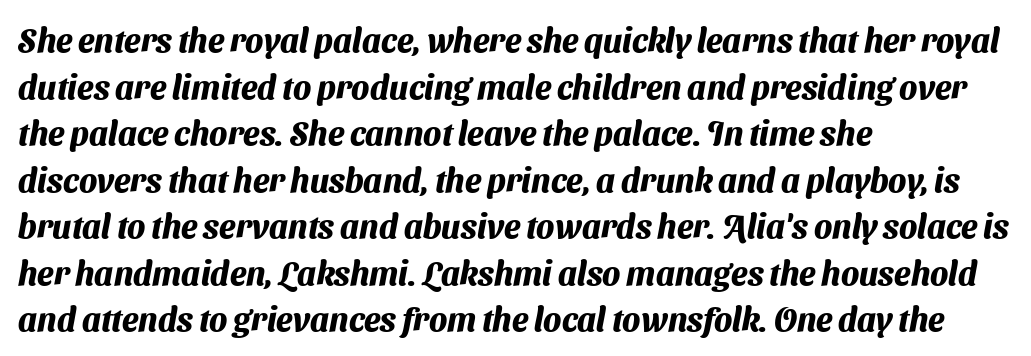
Q: Is the text bold? A: Yes.
Q: Is the typeface a serif or a sans-serif typeface? A: Sans-serif.
Q: Is the text underlined? A: No.
Q: How is the paragraph aligned? A: Left-aligned.
Q: Is the spacing between letters normal or unusually wide? A: Normal.
Q: Is the spacing between lines tight, normal or loose? A: Normal.
Q: Width (condensed, normal, or wide)? A: Normal.
Q: Stroke contrast? A: Medium.
Q: x-height? A: Medium.
Q: Monospaced? A: No.
